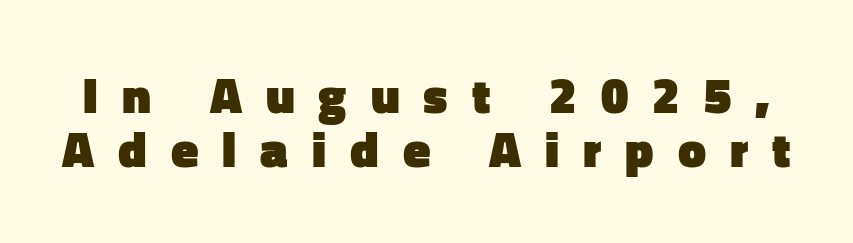
The image shows 50 px heavy sans-serif type, upright; set tight line spacing (1.08x), unusually wide letter spacing (+0.48 em), not underlined; low stroke contrast and a medium x-height.
